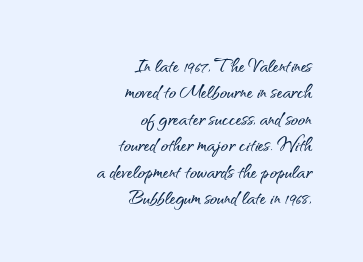
Q: Is the text italic (slanted)? A: Yes.
Q: Is the text underlined? A: No.
Q: How is the paragraph aligned? A: Right-aligned.
Q: Is the spacing between letters normal or unusually wide? A: Normal.
Q: Is the spacing between lines tight, normal or loose? A: Tight.
